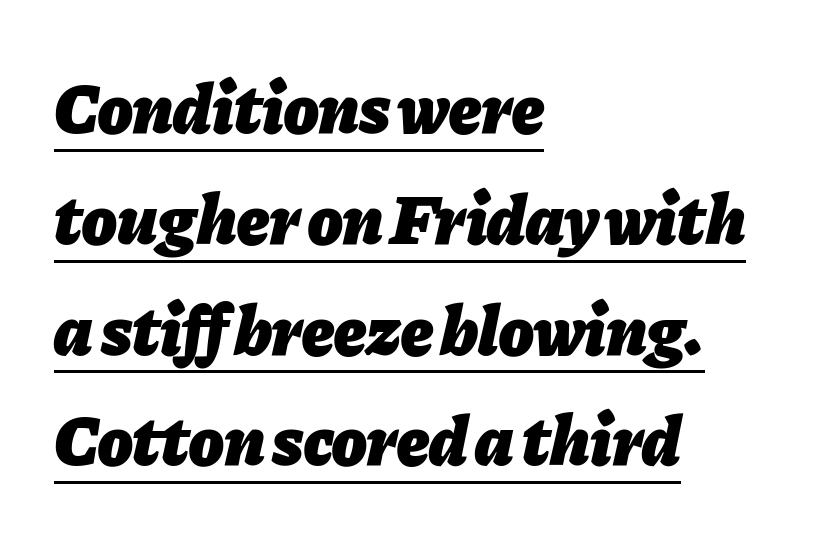
Q: Is the text bold? A: Yes.
Q: Is the text italic (slanted)? A: Yes, it leans right by about 11 degrees.
Q: Is the text underlined? A: Yes.
Q: How is the paragraph aligned? A: Left-aligned.
Q: Is the spacing between letters normal or unusually wide? A: Normal.
Q: Is the spacing between lines tight, normal or loose? A: Normal.
Q: Width (condensed, normal, or wide)? A: Normal.
Q: Stroke contrast? A: Low.
Q: x-height? A: Medium.
Q: Monospaced? A: No.
